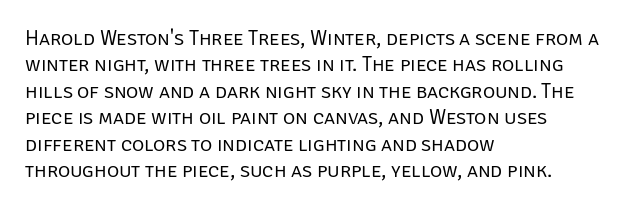
The image shows 21 px text type, upright; set left-aligned, normal line spacing (1.26x), normal letter spacing, not underlined.
